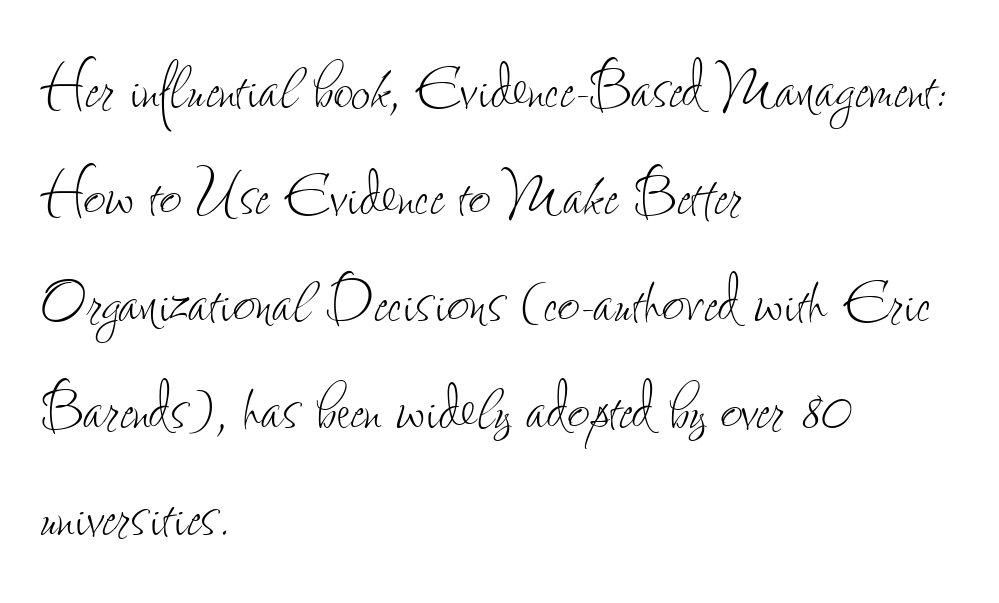
Decoration check: the copy has no underline. The lines in this sample share a left origin and differ only in where they stop. The passage shown is not bold in any degree. Nobody touched the tracking dial on this one.
